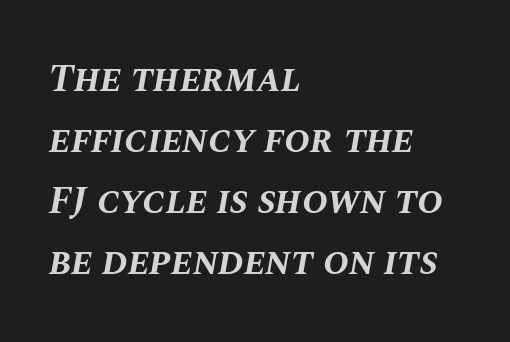
Q: Is the text bold? A: Yes.
Q: Is the text italic (slanted)? A: Yes, it leans right by about 10 degrees.
Q: Is the text underlined? A: No.
Q: How is the paragraph aligned? A: Left-aligned.
Q: Is the spacing between letters normal or unusually wide? A: Normal.
Q: Is the spacing between lines tight, normal or loose? A: Normal.
Q: Width (condensed, normal, or wide)? A: Normal.
Q: Stroke contrast? A: Medium.
Q: x-height? A: Large.
Q: Monospaced? A: No.
